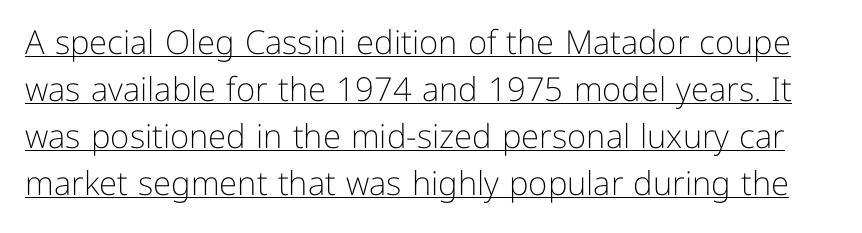
The letters carry no serifs — their stems end cleanly without finishing strokes. The rendering uses the underline text-decoration. The axis of the letterforms is exactly vertical. Leading matches the norm, producing a regular column. You could call the tracking neutral — neither tight nor loose.
